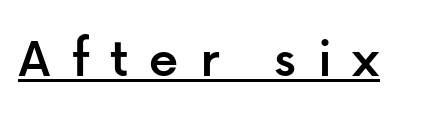
Q: Is the text italic (slanted)? A: No, it is upright.
Q: Is the typeface a serif or a sans-serif typeface? A: Sans-serif.
Q: Is the text underlined? A: Yes.
Q: Is the spacing between letters normal or unusually wide? A: Unusually wide.
Q: Width (condensed, normal, or wide)? A: Normal.
Q: Stroke contrast? A: Low.
Q: x-height? A: Medium.
Q: Monospaced? A: No.
